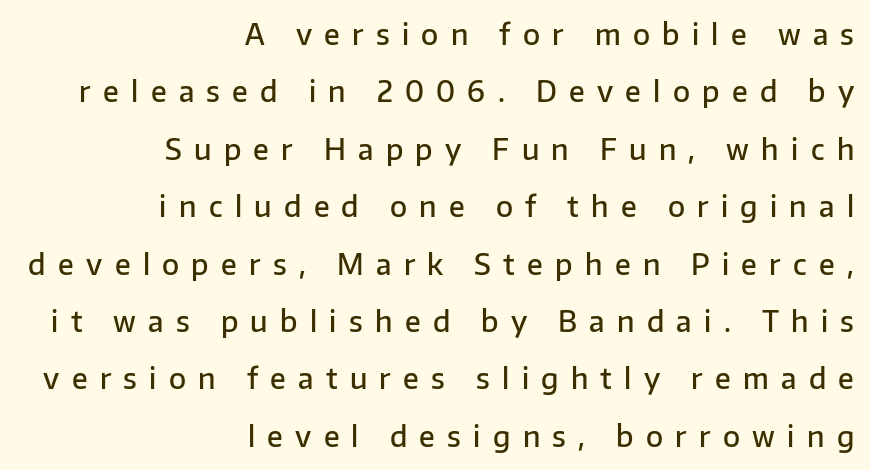
{"serif": "no", "italic": "no", "bold": "semi", "weight": "semibold", "width": "normal", "stroke_contrast": "low", "x_height": "medium", "monospaced": "no", "underline": "no", "align": "right", "line_spacing": "loose", "line_spacing_ratio": 2.05, "letter_spacing": "wide", "letter_spacing_em": 0.44, "glyph_px": 28}
